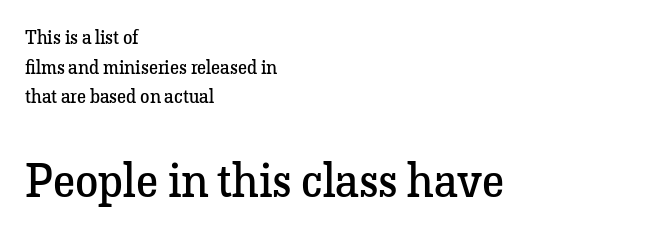
Q: Is the text bold? A: No.
Q: Is the text italic (slanted)? A: No, it is upright.
Q: Is the typeface a serif or a sans-serif typeface? A: Serif.
Q: Is the text underlined? A: No.
Q: How is the paragraph aligned? A: Left-aligned.
Q: Is the spacing between letters normal or unusually wide? A: Normal.
Q: Is the spacing between lines tight, normal or loose? A: Normal.
Q: Which block of text is set in a larger size, the first (top) or the second (bottom)? A: The second (bottom) one.
Q: Width (condensed, normal, or wide)? A: Normal.
Q: Stroke contrast? A: Low.
Q: x-height? A: Medium.
Q: Monospaced? A: No.
